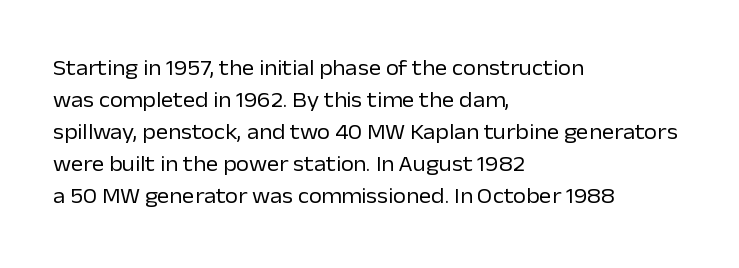
Q: Is the text bold? A: No.
Q: Is the text italic (slanted)? A: No, it is upright.
Q: Is the text underlined? A: No.
Q: How is the paragraph aligned? A: Left-aligned.
Q: Is the spacing between letters normal or unusually wide? A: Normal.
Q: Is the spacing between lines tight, normal or loose? A: Normal.
